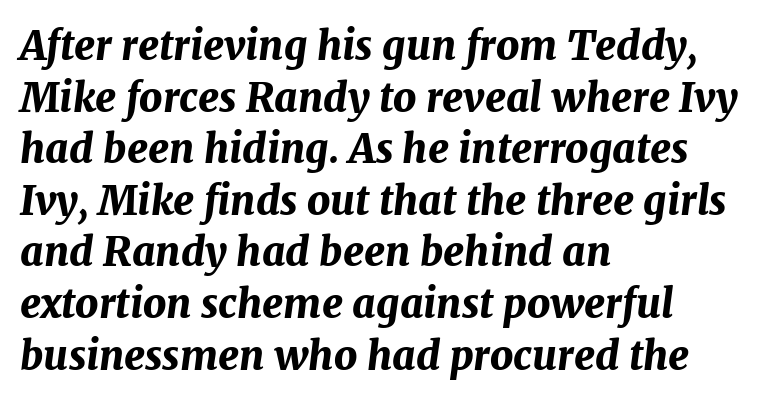
{"italic": "yes", "lean": "right", "slant_degrees": 7, "bold": "yes", "weight": "bold", "width": "normal", "stroke_contrast": "medium", "x_height": "medium", "monospaced": "no", "underline": "no", "align": "left", "line_spacing": "normal", "line_spacing_ratio": 1.29, "letter_spacing": "normal", "letter_spacing_em": 0.0, "glyph_px": 40}
